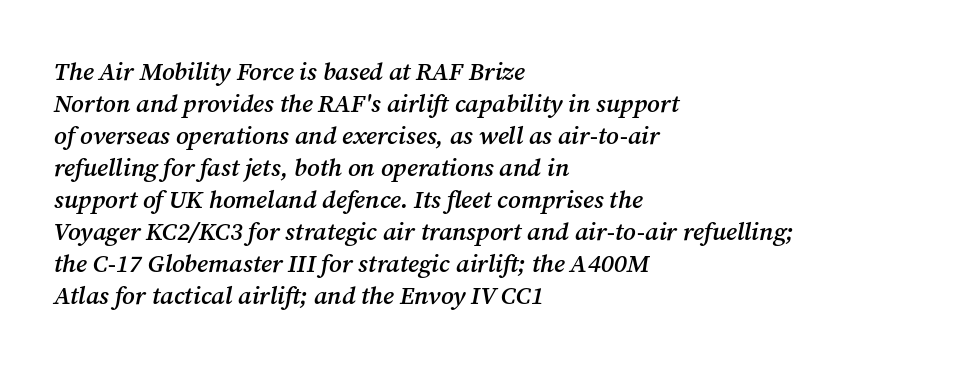
{"italic": "yes", "lean": "right", "slant_degrees": 12, "bold": "semi", "underline": "no", "align": "left", "line_spacing": "normal", "line_spacing_ratio": 1.28, "letter_spacing": "normal", "letter_spacing_em": 0.0, "glyph_px": 25}
